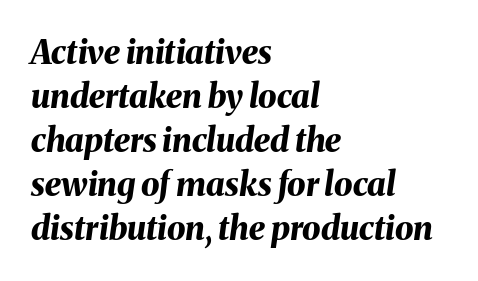
{"italic": "yes", "lean": "right", "slant_degrees": 8, "bold": "yes", "weight": "bold", "width": "normal", "stroke_contrast": "medium", "x_height": "medium", "monospaced": "no", "underline": "no", "align": "left", "line_spacing": "normal", "line_spacing_ratio": 1.33, "letter_spacing": "normal", "letter_spacing_em": 0.0, "glyph_px": 33}
